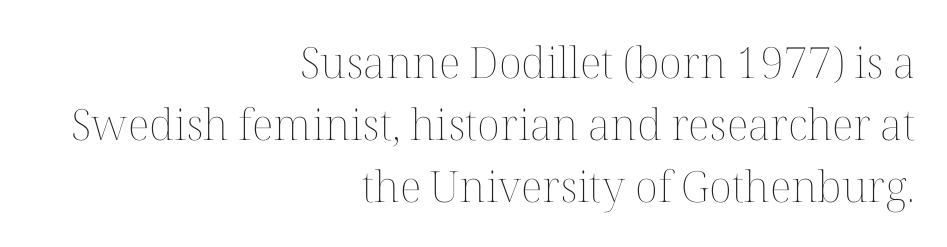
{"italic": "no", "bold": "no", "weight": "thin", "width": "normal", "stroke_contrast": "medium", "x_height": "medium", "monospaced": "no", "underline": "no", "align": "right", "line_spacing": "normal", "line_spacing_ratio": 1.44, "letter_spacing": "normal", "letter_spacing_em": 0.0, "glyph_px": 43}
